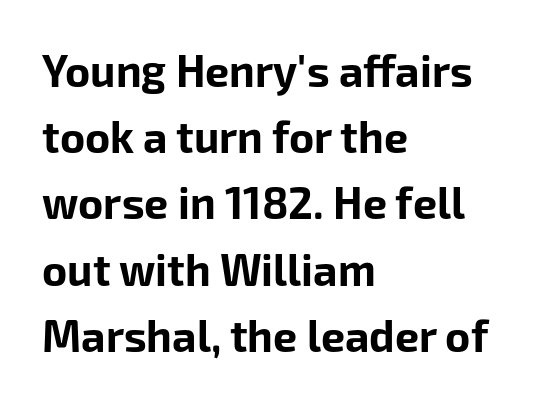
This sample uses plain, unmodified letter spacing. Short and long lines alike share a common starting point at left. Is the type bold? Yes — the strokes are clearly thick and heavy. If you measured baseline to baseline, you'd find a middling distance. Every character sits straight up, as roman type does. The words here are not underlined.
